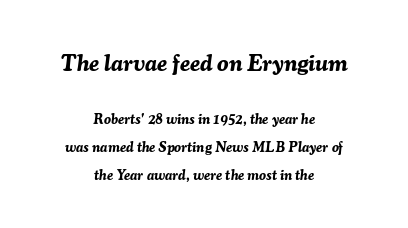
Q: Is the text bold? A: Yes.
Q: Is the text italic (slanted)? A: Yes, it leans right by about 7 degrees.
Q: Is the text underlined? A: No.
Q: How is the paragraph aligned? A: Centered.
Q: Is the spacing between letters normal or unusually wide? A: Normal.
Q: Is the spacing between lines tight, normal or loose? A: Loose.
Q: Which block of text is set in a larger size, the first (top) or the second (bottom)? A: The first (top) one.
